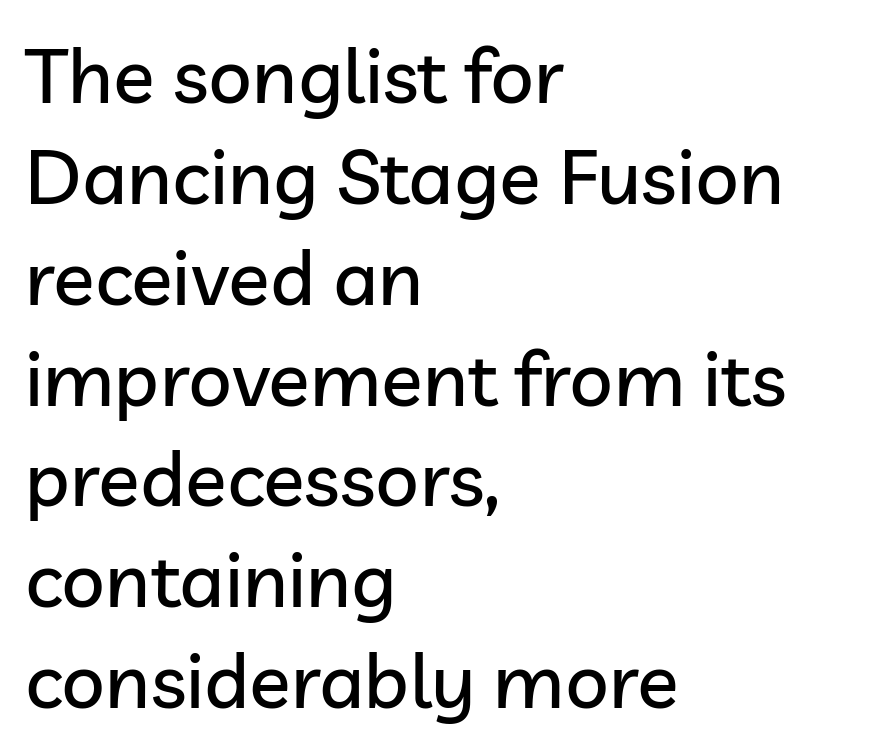
Type style note: lacks serifs. The rendering uses natural spacing where letterforms have individual widths. Each word holds together tightly as a unit, with standard inter-letter gaps. The foot of each line stays bare and open. Unlike italic type, these characters show no tilt at all.
